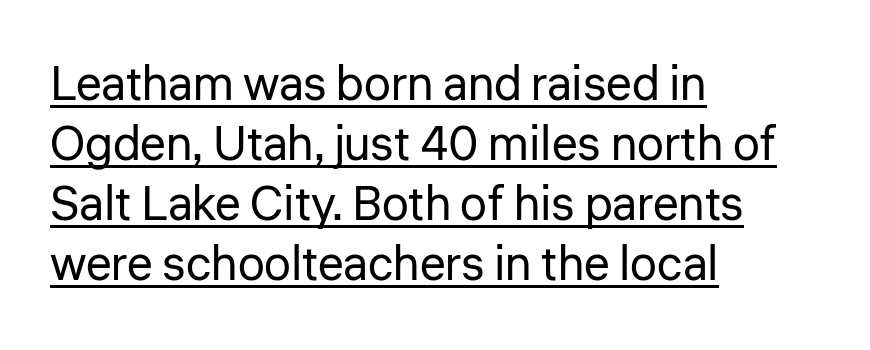
Q: Is the text bold? A: No.
Q: Is the text italic (slanted)? A: No, it is upright.
Q: Is the typeface a serif or a sans-serif typeface? A: Sans-serif.
Q: Is the text underlined? A: Yes.
Q: How is the paragraph aligned? A: Left-aligned.
Q: Is the spacing between letters normal or unusually wide? A: Normal.
Q: Is the spacing between lines tight, normal or loose? A: Normal.
Q: Width (condensed, normal, or wide)? A: Normal.
Q: Stroke contrast? A: Low.
Q: x-height? A: Medium.
Q: Monospaced? A: No.
